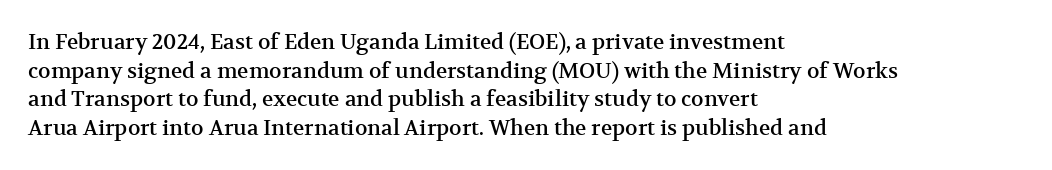
The image shows 21 px text type, upright; set left-aligned, normal line spacing (1.36x), normal letter spacing, not underlined.
